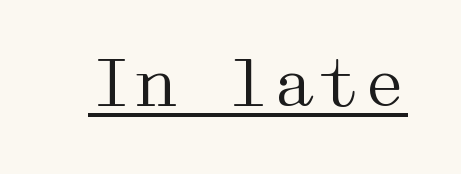
The image shows 65 px regular-weight, wide serif type, upright; set normal letter spacing, underlined; medium stroke contrast and a medium x-height.
